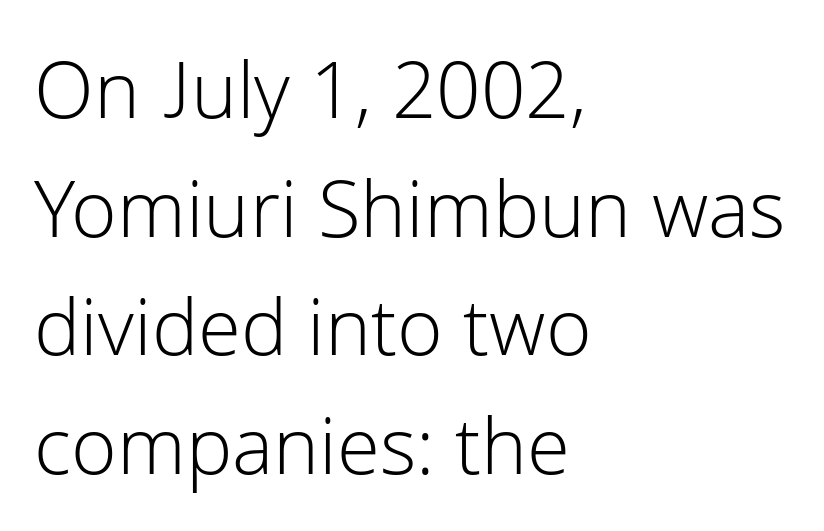
The image shows 78 px light sans-serif type, upright; set left-aligned, normal line spacing (1.52x), normal letter spacing, not underlined; low stroke contrast and a medium x-height.
